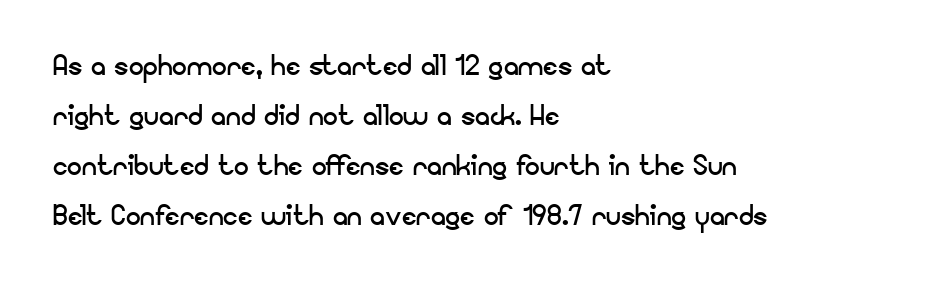
The image shows 37 px regular-weight sans-serif type, upright; set left-aligned, normal line spacing (1.35x), normal letter spacing, not underlined; low stroke contrast and a small x-height.
